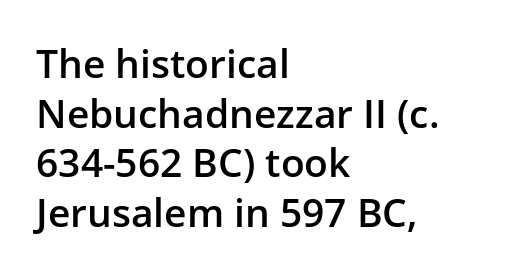
The image shows 39 px semibold sans-serif type, upright; set left-aligned, normal line spacing (1.27x), normal letter spacing, not underlined; low stroke contrast and a medium x-height.
